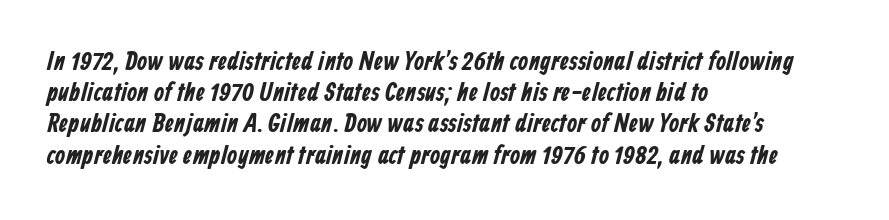
The passage is arranged the way most books set body copy — flush left. A clean baseline with only descenders dipping below it. Honestly, the letter spacing is just normal — you wouldn't notice it.
